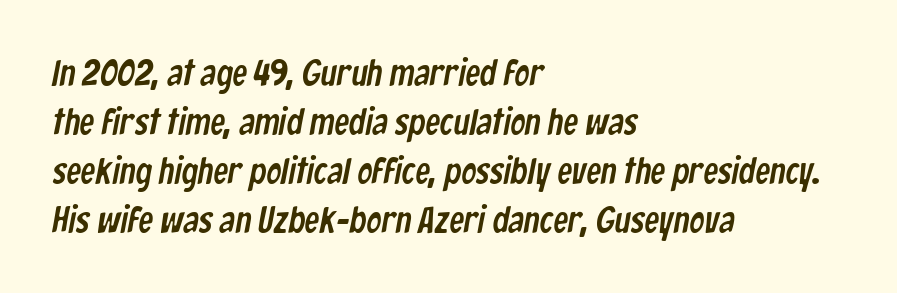
{"serif": "no", "width": "condensed", "stroke_contrast": "low", "x_height": "medium", "monospaced": "no", "underline": "no", "align": "left", "line_spacing": "normal", "line_spacing_ratio": 1.32, "letter_spacing": "normal", "letter_spacing_em": 0.0, "glyph_px": 37}
